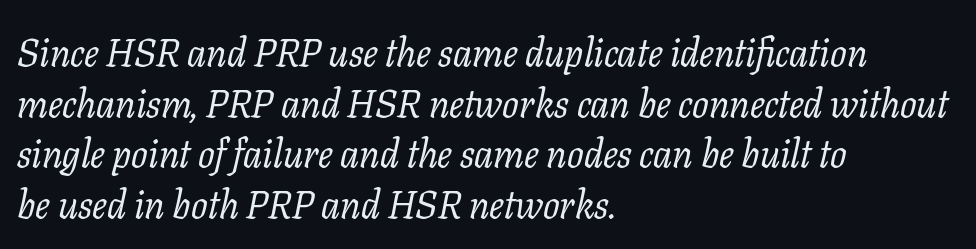
The font family rendered here belongs to the serif group. Notice how descenders clear the ascenders below comfortably — that's standard leading. You could call the tracking neutral — neither tight nor loose. Unbolded letterforms with no extra heft. A student would call this left alignment; a typographer would say flush left, rag right.
